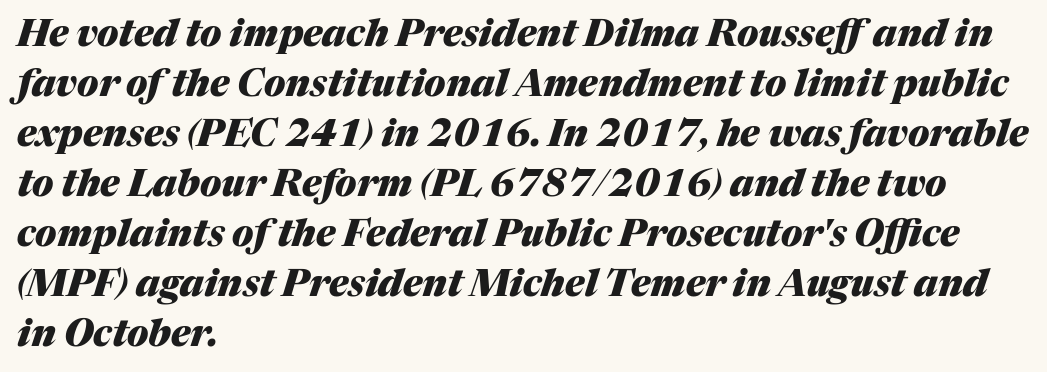
Q: Is the text bold? A: Yes.
Q: Is the text italic (slanted)? A: Yes, it leans right by about 17 degrees.
Q: Is the text underlined? A: No.
Q: How is the paragraph aligned? A: Left-aligned.
Q: Is the spacing between letters normal or unusually wide? A: Normal.
Q: Is the spacing between lines tight, normal or loose? A: Normal.
Q: Width (condensed, normal, or wide)? A: Normal.
Q: Stroke contrast? A: Medium.
Q: x-height? A: Medium.
Q: Monospaced? A: No.
